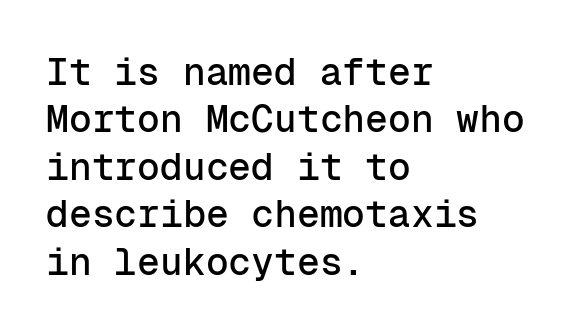
Q: Is the text italic (slanted)? A: No, it is upright.
Q: Is the typeface a serif or a sans-serif typeface? A: Sans-serif.
Q: Is the text underlined? A: No.
Q: How is the paragraph aligned? A: Left-aligned.
Q: Is the spacing between letters normal or unusually wide? A: Normal.
Q: Is the spacing between lines tight, normal or loose? A: Normal.
Q: Width (condensed, normal, or wide)? A: Normal.
Q: Stroke contrast? A: Low.
Q: x-height? A: Medium.
Q: Monospaced? A: Yes.
